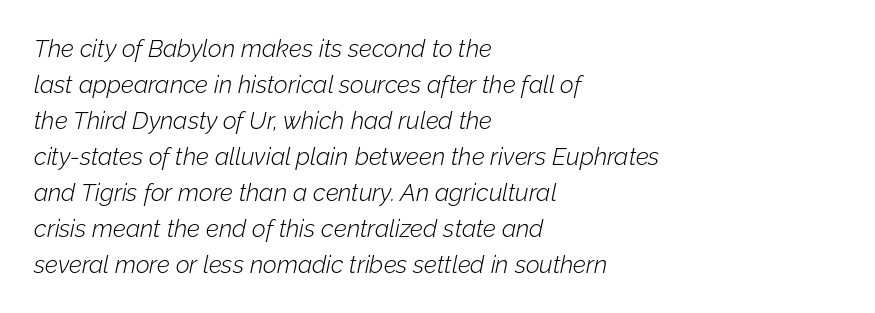
The image shows 24 px text type, italic (leaning right); set left-aligned, normal line spacing (1.5x), normal letter spacing, not underlined.
